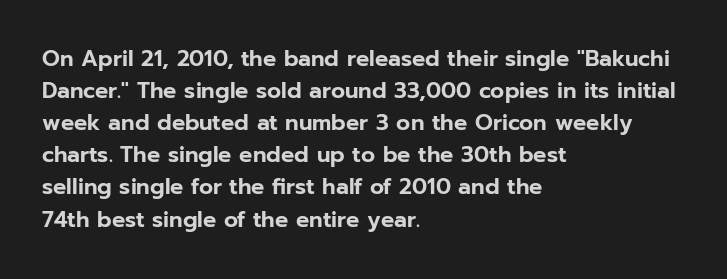
Q: Is the text italic (slanted)? A: No, it is upright.
Q: Is the text underlined? A: No.
Q: How is the paragraph aligned? A: Left-aligned.
Q: Is the spacing between letters normal or unusually wide? A: Normal.
Q: Is the spacing between lines tight, normal or loose? A: Normal.
